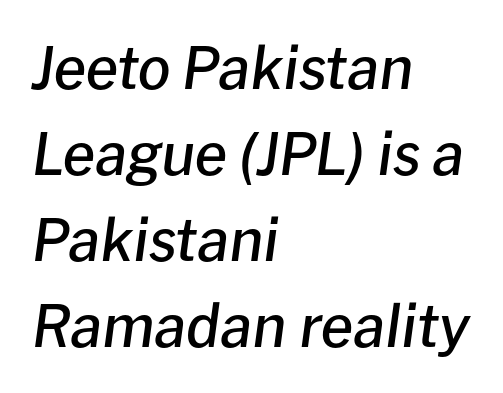
Q: Is the text bold? A: Semi-bold.
Q: Is the text italic (slanted)? A: Yes, it leans right by about 8 degrees.
Q: Is the text underlined? A: No.
Q: How is the paragraph aligned? A: Left-aligned.
Q: Is the spacing between letters normal or unusually wide? A: Normal.
Q: Is the spacing between lines tight, normal or loose? A: Normal.
Q: Width (condensed, normal, or wide)? A: Normal.
Q: Stroke contrast? A: Low.
Q: x-height? A: Medium.
Q: Monospaced? A: No.
